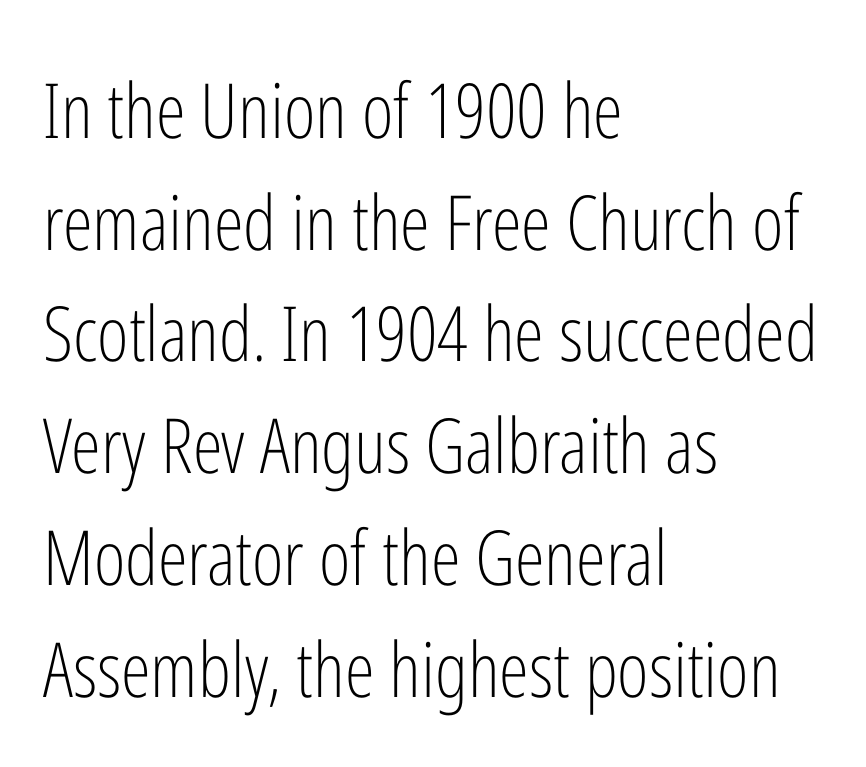
The image shows 76 px light, condensed sans-serif type, upright; set left-aligned, normal line spacing (1.47x), normal letter spacing, not underlined; low stroke contrast and a medium x-height.
